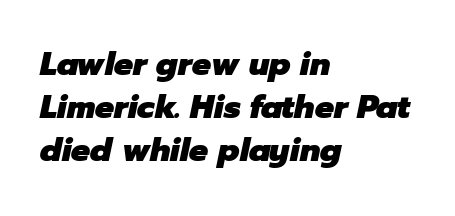
Tracking value appears to be zero — textbook default spacing. As a designer I'd log this as weight 700, bold. The rendering applies a slant to the glyphs. Left-aligned paragraph, ragged on the right. Descenders hang freely into open space. Whoever set this chose a conventional vertical rhythm.
